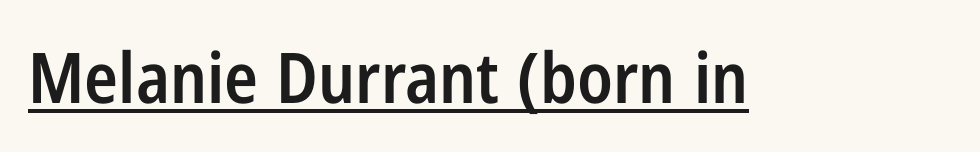
Q: Is the text bold? A: Semi-bold.
Q: Is the text italic (slanted)? A: No, it is upright.
Q: Is the typeface a serif or a sans-serif typeface? A: Sans-serif.
Q: Is the text underlined? A: Yes.
Q: Is the spacing between letters normal or unusually wide? A: Normal.
Q: Width (condensed, normal, or wide)? A: Condensed.
Q: Stroke contrast? A: Low.
Q: x-height? A: Medium.
Q: Monospaced? A: No.
